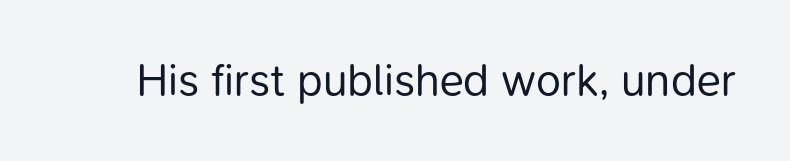
Q: Is the text bold? A: No.
Q: Is the text italic (slanted)? A: No, it is upright.
Q: Is the typeface a serif or a sans-serif typeface? A: Sans-serif.
Q: Is the text underlined? A: No.
Q: Is the spacing between letters normal or unusually wide? A: Normal.
Q: Width (condensed, normal, or wide)? A: Normal.
Q: Stroke contrast? A: Low.
Q: x-height? A: Medium.
Q: Monospaced? A: No.
